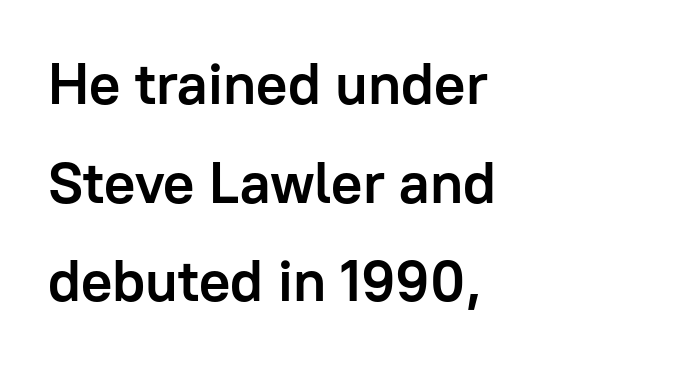
Q: Is the text bold? A: Yes.
Q: Is the text italic (slanted)? A: No, it is upright.
Q: Is the typeface a serif or a sans-serif typeface? A: Sans-serif.
Q: Is the text underlined? A: No.
Q: How is the paragraph aligned? A: Left-aligned.
Q: Is the spacing between letters normal or unusually wide? A: Normal.
Q: Is the spacing between lines tight, normal or loose? A: Normal.
Q: Width (condensed, normal, or wide)? A: Normal.
Q: Stroke contrast? A: Low.
Q: x-height? A: Medium.
Q: Monospaced? A: No.
